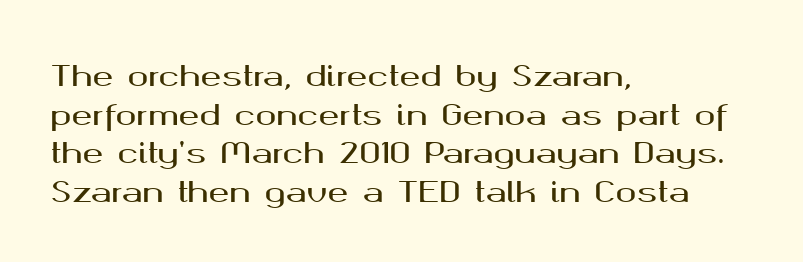
Q: Is the text italic (slanted)? A: No, it is upright.
Q: Is the typeface a serif or a sans-serif typeface? A: Sans-serif.
Q: Is the text underlined? A: No.
Q: How is the paragraph aligned? A: Left-aligned.
Q: Is the spacing between letters normal or unusually wide? A: Normal.
Q: Is the spacing between lines tight, normal or loose? A: Normal.
Q: Width (condensed, normal, or wide)? A: Wide.
Q: Stroke contrast? A: Medium.
Q: x-height? A: Medium.
Q: Monospaced? A: No.
